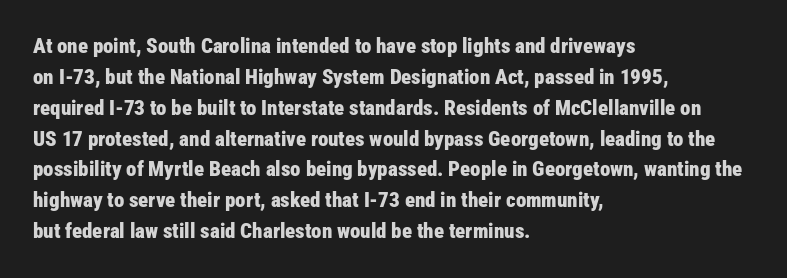
{"italic": "no", "bold": "yes", "underline": "no", "align": "left", "line_spacing": "normal", "line_spacing_ratio": 1.47, "letter_spacing": "normal", "letter_spacing_em": 0.0, "glyph_px": 21}
